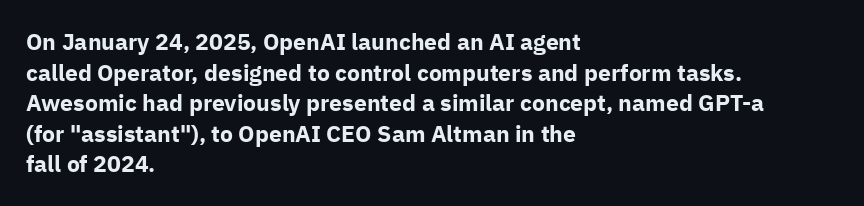
Q: Is the text bold? A: Yes.
Q: Is the text italic (slanted)? A: No, it is upright.
Q: Is the text underlined? A: No.
Q: How is the paragraph aligned? A: Left-aligned.
Q: Is the spacing between letters normal or unusually wide? A: Normal.
Q: Is the spacing between lines tight, normal or loose? A: Normal.
